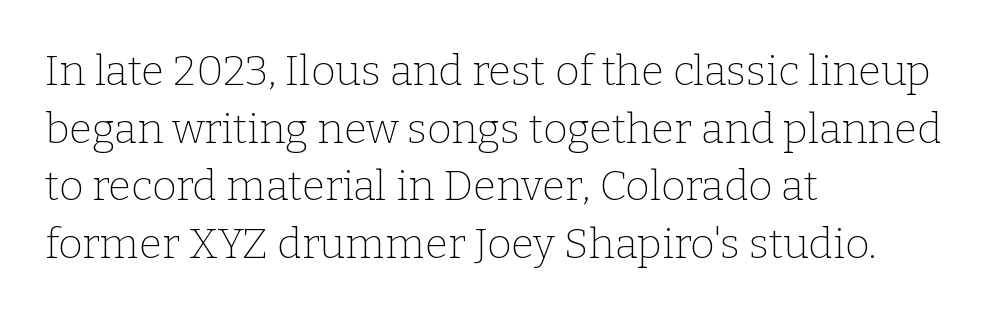
Q: Is the text bold? A: No.
Q: Is the text italic (slanted)? A: No, it is upright.
Q: Is the typeface a serif or a sans-serif typeface? A: Serif.
Q: Is the text underlined? A: No.
Q: How is the paragraph aligned? A: Left-aligned.
Q: Is the spacing between letters normal or unusually wide? A: Normal.
Q: Is the spacing between lines tight, normal or loose? A: Normal.
Q: Width (condensed, normal, or wide)? A: Normal.
Q: Stroke contrast? A: Low.
Q: x-height? A: Medium.
Q: Monospaced? A: No.
